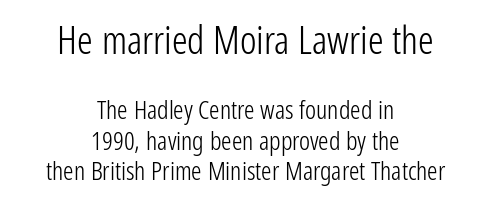
The image shows 39 px light, condensed sans-serif type, upright; set centered, line spacing 1.16x, normal letter spacing, not underlined; the first (top) block is 1.5x larger; low stroke contrast and a medium x-height.
